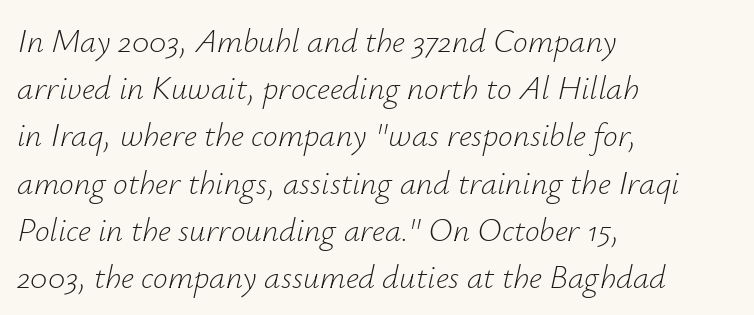
Quick note: italic. Glyph-to-glyph distance matches everyday printed text. Just letters on the line, the space beneath them empty. Here the designer chose a conventional face with non-uniform glyph widths.
